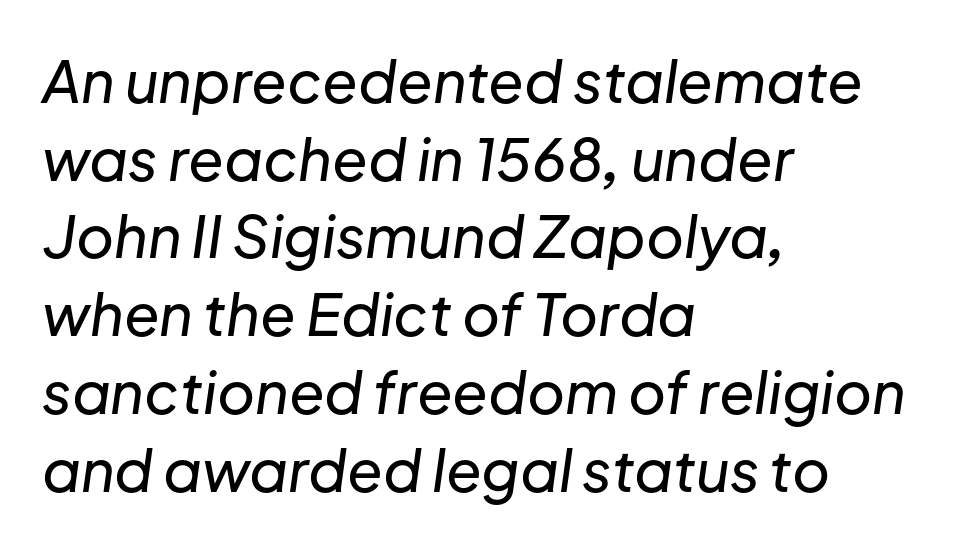
Underlining? Definitely not there. The lines sit at an ordinary, default distance from one another. The face used here has a pronounced slope to its letters. No extra tracking has been applied to these lines. Layout note: lines flush left.
